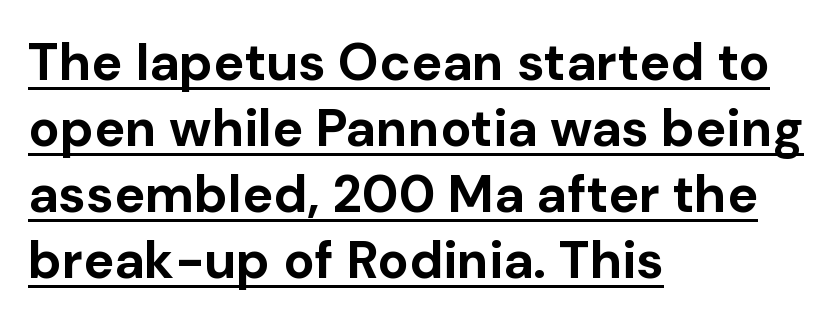
{"serif": "no", "italic": "no", "bold": "yes", "weight": "bold", "width": "normal", "stroke_contrast": "low", "x_height": "medium", "monospaced": "no", "underline": "yes", "align": "left", "line_spacing": "normal", "line_spacing_ratio": 1.27, "letter_spacing": "normal", "letter_spacing_em": 0.0, "glyph_px": 52}
